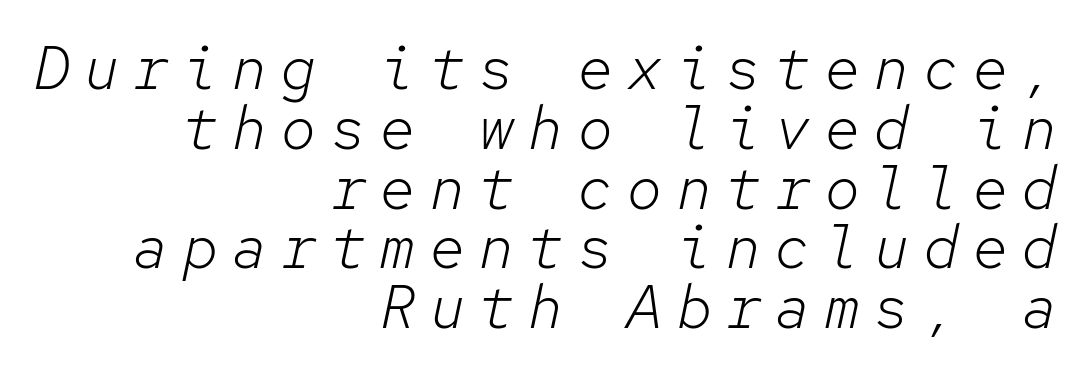
The image shows 61 px light type, italic (leaning right), monospaced; set right-aligned, tight line spacing (0.98x), unusually wide letter spacing (+0.21 em), not underlined; low stroke contrast and a medium x-height.
